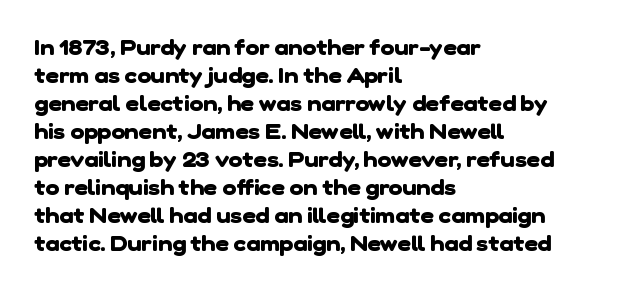
The image shows 21 px bold type; set left-aligned, normal line spacing (1.33x), normal letter spacing, not underlined.
